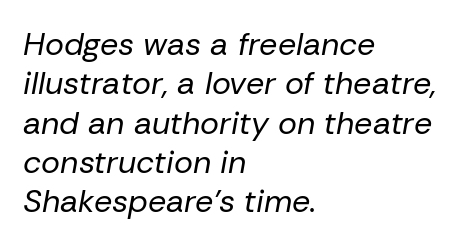
{"italic": "yes", "lean": "right", "slant_degrees": 10, "bold": "no", "weight": "regular", "width": "normal", "stroke_contrast": "low", "x_height": "medium", "monospaced": "no", "underline": "no", "align": "left", "line_spacing_ratio": 1.23, "letter_spacing": "normal", "letter_spacing_em": 0.0, "glyph_px": 32}
